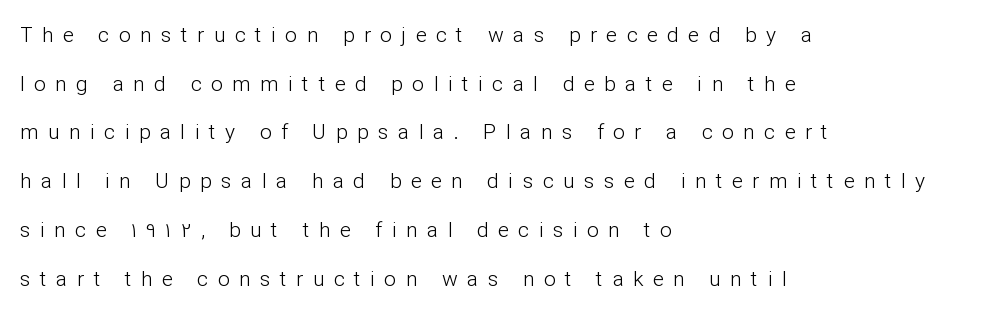
The image shows 21 px text type, upright; set left-aligned, loose line spacing (2.32x), unusually wide letter spacing (+0.45 em), not underlined.
